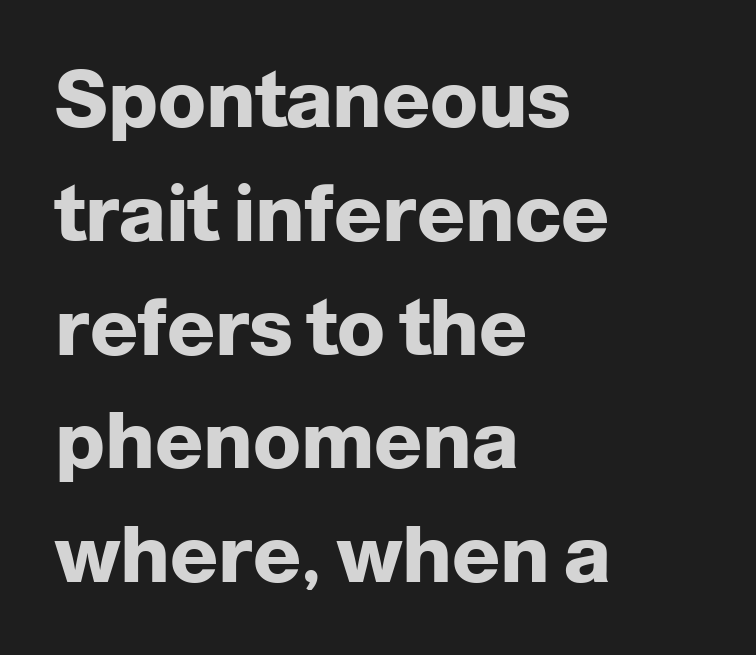
{"serif": "no", "italic": "no", "bold": "yes", "weight": "heavy", "width": "normal", "stroke_contrast": "low", "x_height": "medium", "monospaced": "no", "underline": "no", "align": "left", "line_spacing": "normal", "line_spacing_ratio": 1.44, "letter_spacing": "normal", "letter_spacing_em": 0.0, "glyph_px": 79}
